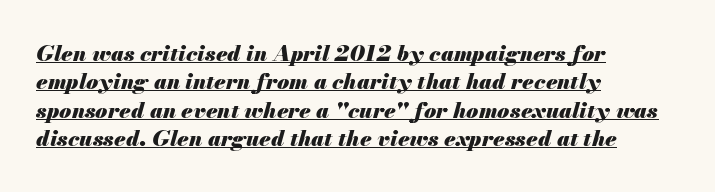
{"italic": "yes", "lean": "right", "slant_degrees": 13, "bold": "yes", "underline": "yes", "align": "left", "line_spacing": "normal", "line_spacing_ratio": 1.29, "letter_spacing": "normal", "letter_spacing_em": 0.0, "glyph_px": 22}
